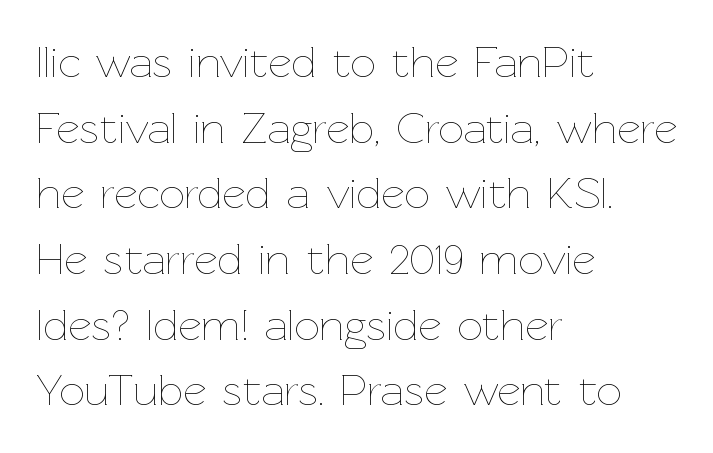
The image shows 45 px thin type, upright; set left-aligned, normal line spacing (1.46x), normal letter spacing, not underlined; low stroke contrast and a medium x-height.
